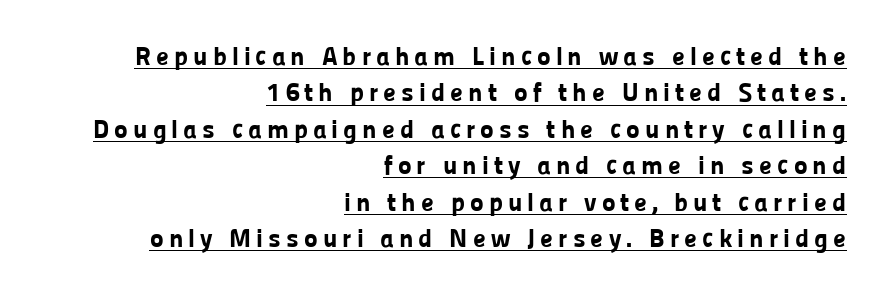
{"italic": "no", "bold": "yes", "underline": "yes", "align": "right", "line_spacing": "normal", "line_spacing_ratio": 1.4, "glyph_px": 26}
